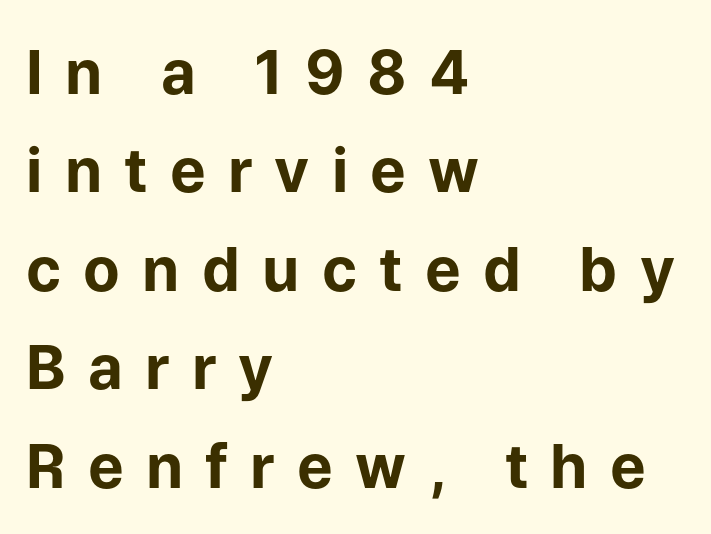
{"serif": "no", "italic": "no", "bold": "yes", "weight": "bold", "width": "normal", "stroke_contrast": "low", "x_height": "medium", "monospaced": "no", "underline": "no", "align": "left", "line_spacing": "normal", "line_spacing_ratio": 1.64, "letter_spacing": "wide", "letter_spacing_em": 0.37, "glyph_px": 60}
